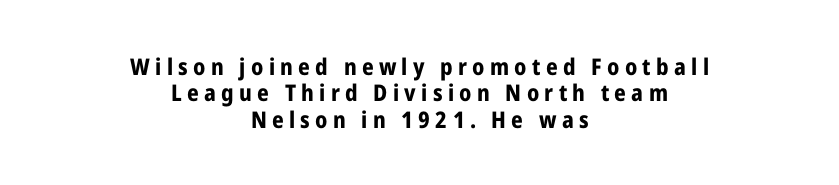
Q: Is the text bold? A: Yes.
Q: Is the text italic (slanted)? A: No, it is upright.
Q: Is the text underlined? A: No.
Q: How is the paragraph aligned? A: Centered.
Q: Is the spacing between letters normal or unusually wide? A: Unusually wide.
Q: Is the spacing between lines tight, normal or loose? A: Tight.
